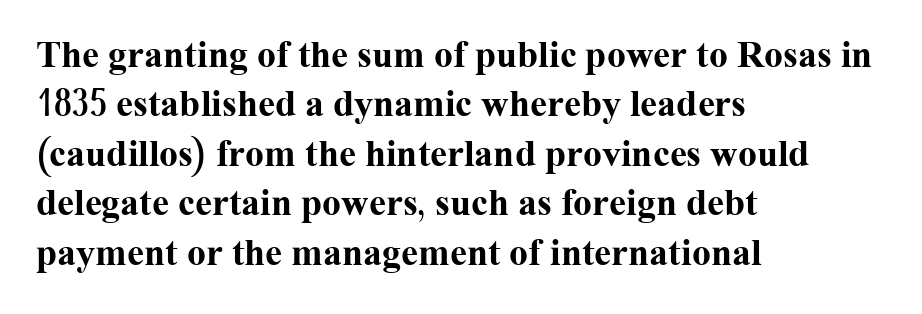
Q: Is the text bold? A: Yes.
Q: Is the text italic (slanted)? A: No, it is upright.
Q: Is the typeface a serif or a sans-serif typeface? A: Serif.
Q: Is the text underlined? A: No.
Q: How is the paragraph aligned? A: Left-aligned.
Q: Is the spacing between letters normal or unusually wide? A: Normal.
Q: Is the spacing between lines tight, normal or loose? A: Normal.
Q: Width (condensed, normal, or wide)? A: Normal.
Q: Stroke contrast? A: Medium.
Q: x-height? A: Medium.
Q: Monospaced? A: No.
